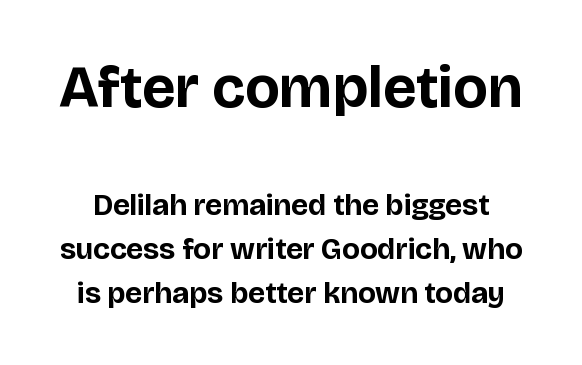
Q: Is the text bold? A: Yes.
Q: Is the text italic (slanted)? A: No, it is upright.
Q: Is the typeface a serif or a sans-serif typeface? A: Sans-serif.
Q: Is the text underlined? A: No.
Q: Is the spacing between letters normal or unusually wide? A: Normal.
Q: Is the spacing between lines tight, normal or loose? A: Normal.
Q: Which block of text is set in a larger size, the first (top) or the second (bottom)? A: The first (top) one.
Q: Width (condensed, normal, or wide)? A: Normal.
Q: Stroke contrast? A: Low.
Q: x-height? A: Large.
Q: Monospaced? A: No.
